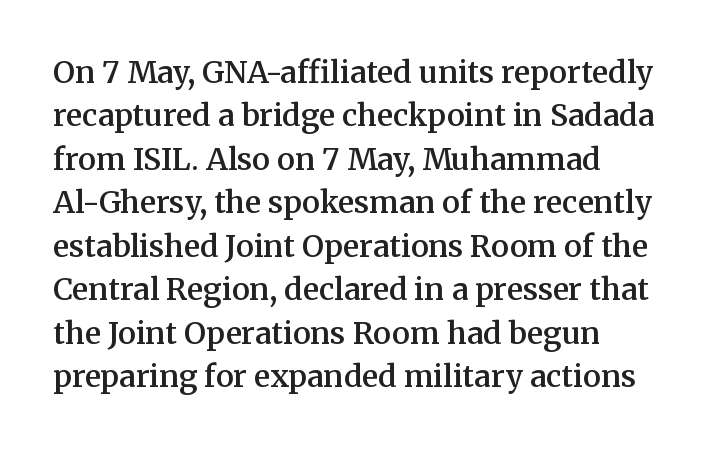
Leading matches the norm, producing a regular column. Any mark beneath the type? The region is blank. Is this a fixed-width face? No — the glyphs have proportional, varying widths. The compositor pushed each line to the left boundary. Characters remain perfectly vertical along every line. A typesetter would call this zero additional tracking.
